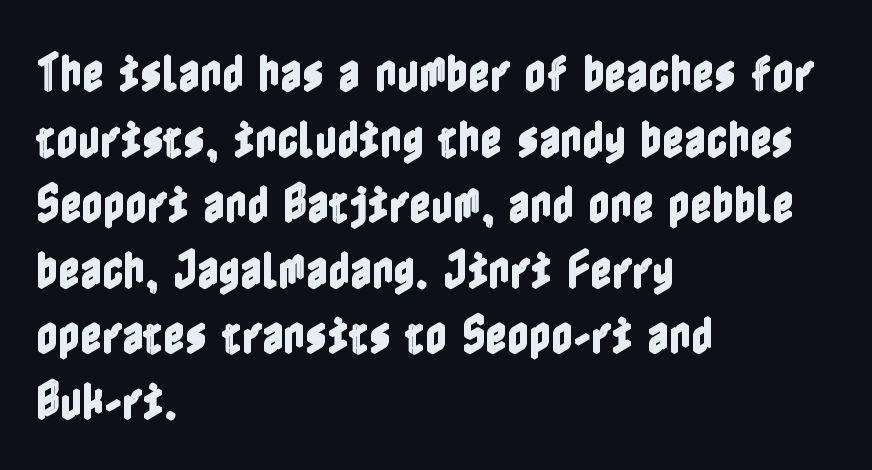
Q: Is the text italic (slanted)? A: No, it is upright.
Q: Is the text underlined? A: No.
Q: How is the paragraph aligned? A: Left-aligned.
Q: Is the spacing between letters normal or unusually wide? A: Normal.
Q: Is the spacing between lines tight, normal or loose? A: Normal.
Q: Width (condensed, normal, or wide)? A: Condensed.
Q: x-height? A: Medium.
